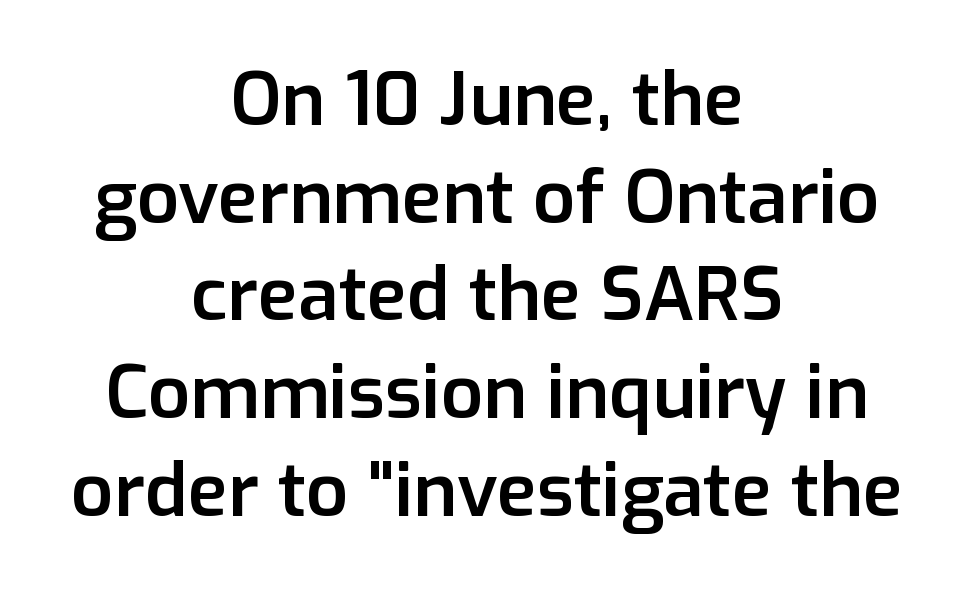
Q: Is the text bold? A: Semi-bold.
Q: Is the text italic (slanted)? A: No, it is upright.
Q: Is the typeface a serif or a sans-serif typeface? A: Sans-serif.
Q: Is the text underlined? A: No.
Q: How is the paragraph aligned? A: Centered.
Q: Is the spacing between letters normal or unusually wide? A: Normal.
Q: Is the spacing between lines tight, normal or loose? A: Normal.
Q: Width (condensed, normal, or wide)? A: Normal.
Q: Stroke contrast? A: Low.
Q: x-height? A: Medium.
Q: Monospaced? A: No.
